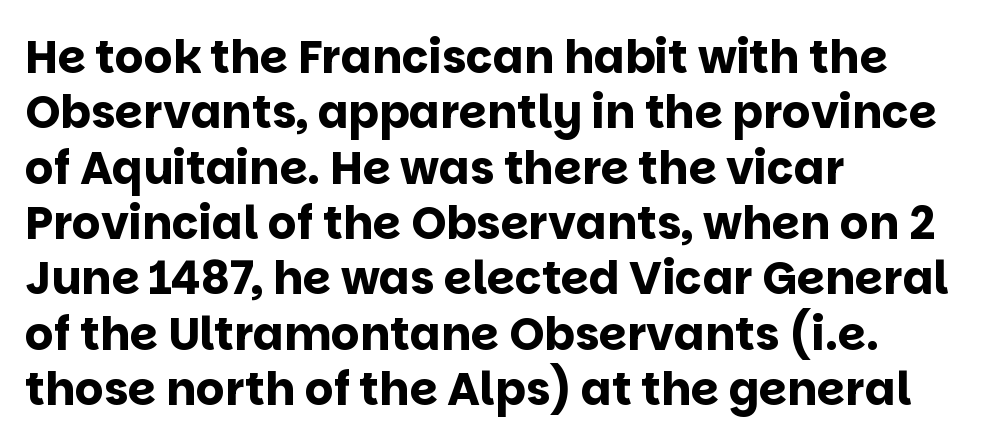
This rendering uses left alignment, leaving the right contour irregular. Typographically, this falls in the sans-serif category. The face used here is proportionally spaced, like ordinary book or web type. The typography opts for an upright posture over an oblique one. Standard letterfit; no display-style spreading of the glyphs. Summary of weight: heavy, a full bold.
